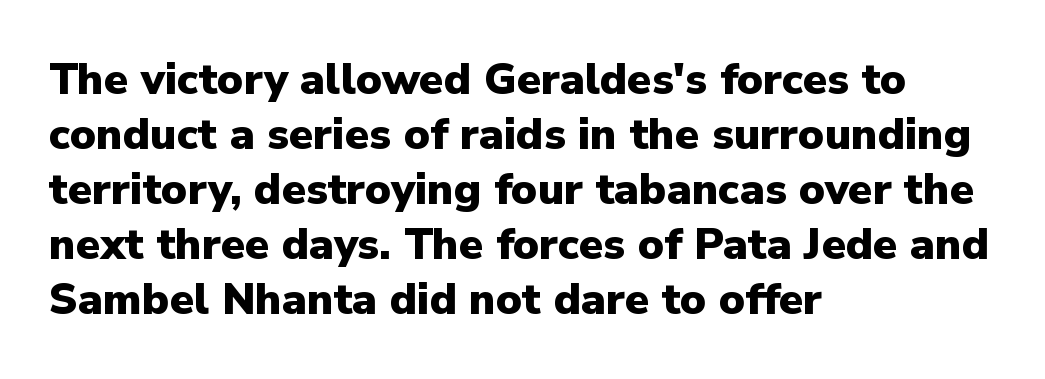
The image shows 44 px heavy sans-serif type, upright; set left-aligned, normal line spacing (1.25x), normal letter spacing, not underlined; low stroke contrast and a medium x-height.
